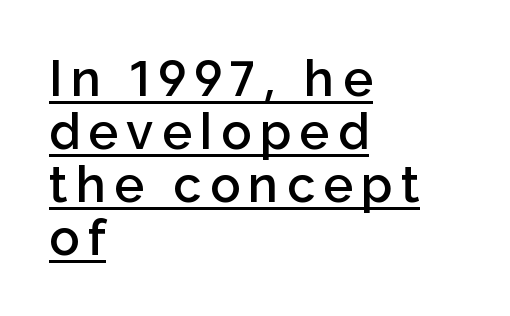
The image shows 50 px semibold sans-serif type, upright; set left-aligned, tight line spacing (1.06x), underlined; low stroke contrast and a medium x-height.
